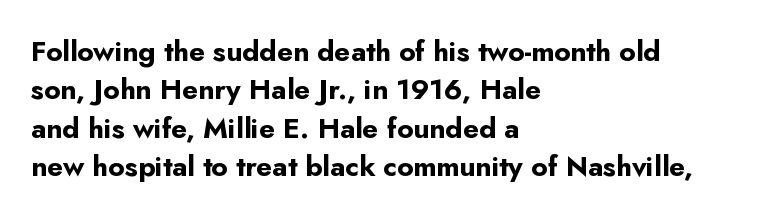
The image shows 28 px bold sans-serif type, upright; set left-aligned, normal line spacing (1.37x), normal letter spacing, not underlined; low stroke contrast and a small x-height.
